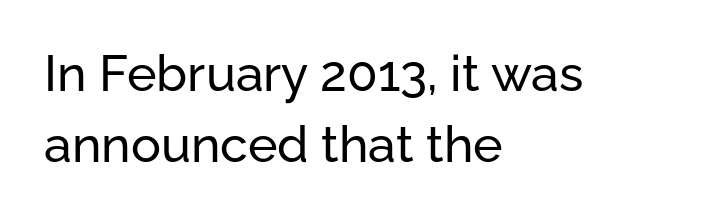
Here the glyphs are tracked normally, forming tight word shapes. Just letters on the line, the space beneath them empty. Normally led — the rows are evenly, conventionally spaced. The font's upright variant was chosen for this text.
